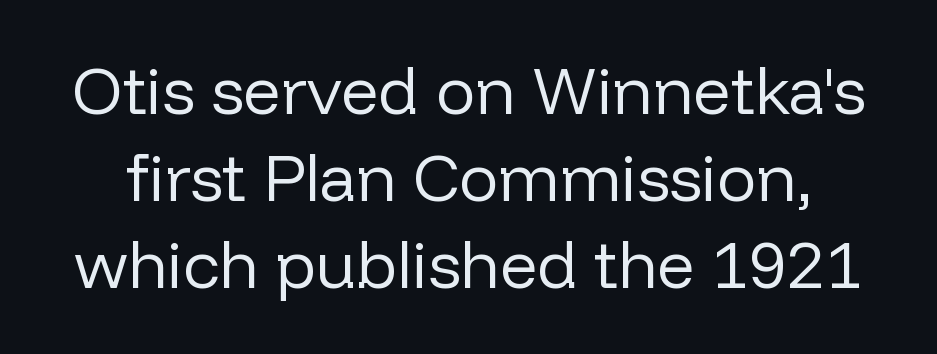
Leading: standard. Summary of weight: not heavy and not bold. Think of a printed novel: that variable character pitch is what you see here. The typeface chosen for these lines omits serifs. Quick note: not italic, upright. Tracking here is standard; glyphs follow each other at the usual distance.
